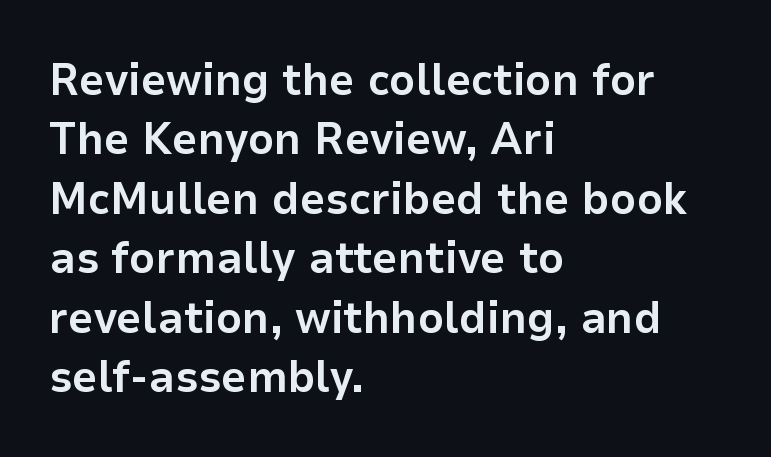
The baseline area is clear. The typesetting leans heavy: a genuine bold. Upright lettering throughout. Students, observe: this is what conventionally led text looks like.
